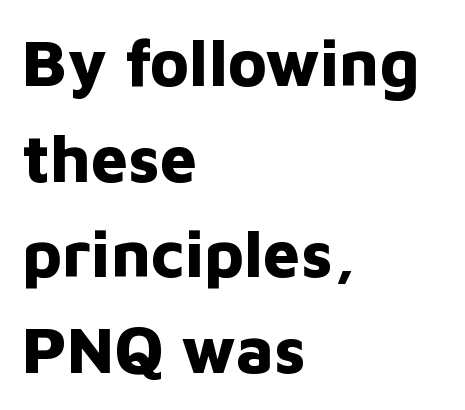
{"serif": "no", "italic": "no", "bold": "yes", "weight": "bold", "width": "normal", "stroke_contrast": "low", "x_height": "medium", "monospaced": "no", "underline": "no", "align": "left", "line_spacing": "normal", "line_spacing_ratio": 1.45, "letter_spacing": "normal", "letter_spacing_em": 0.0, "glyph_px": 66}
